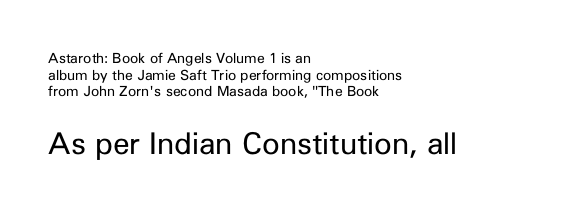
Q: Is the text bold? A: No.
Q: Is the text italic (slanted)? A: No, it is upright.
Q: Is the typeface a serif or a sans-serif typeface? A: Sans-serif.
Q: Is the text underlined? A: No.
Q: How is the paragraph aligned? A: Left-aligned.
Q: Is the spacing between letters normal or unusually wide? A: Normal.
Q: Which block of text is set in a larger size, the first (top) or the second (bottom)? A: The second (bottom) one.
Q: Width (condensed, normal, or wide)? A: Normal.
Q: Stroke contrast? A: Low.
Q: x-height? A: Medium.
Q: Monospaced? A: No.
